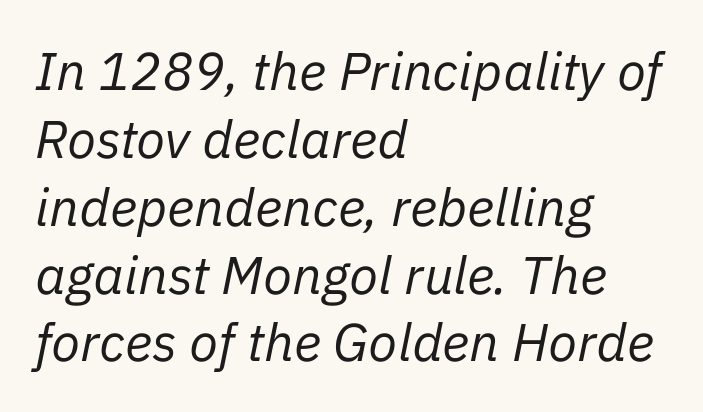
The strokes carry an ordinary text weight at most. The rendering keeps characters at their native spacing. Short and long lines alike share a common starting point at left. The lettering tilts uniformly, giving the passage an italic look. The rendering uses natural spacing where letterforms have individual widths.
